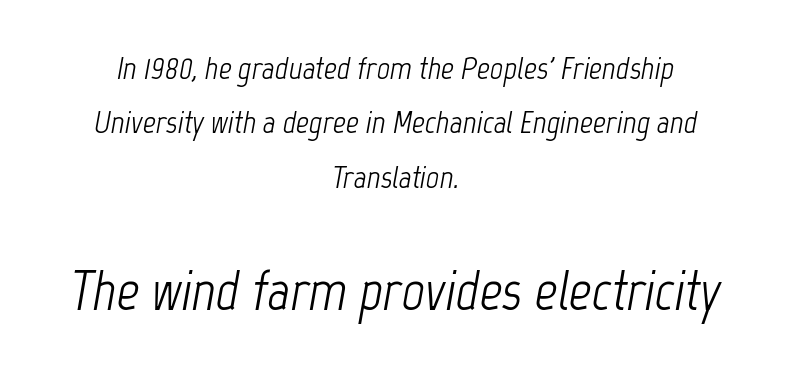
Whoever set this made the second block the dominant, larger element. Inter-character spacing is left at the font's built-in metrics. Does the copy run flush right? No — it is centered line by line. Yep, that's italic — everything's leaning. The block of text has a typical density, with ordinary space between rows.
